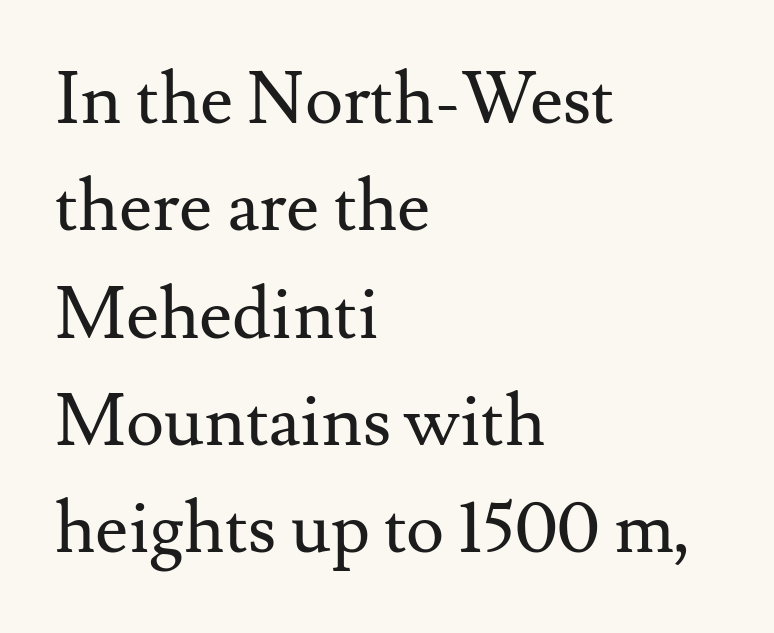
Q: Is the text bold? A: No.
Q: Is the text italic (slanted)? A: No, it is upright.
Q: Is the typeface a serif or a sans-serif typeface? A: Serif.
Q: Is the text underlined? A: No.
Q: How is the paragraph aligned? A: Left-aligned.
Q: Is the spacing between letters normal or unusually wide? A: Normal.
Q: Is the spacing between lines tight, normal or loose? A: Normal.
Q: Width (condensed, normal, or wide)? A: Normal.
Q: Stroke contrast? A: Medium.
Q: x-height? A: Small.
Q: Monospaced? A: No.
